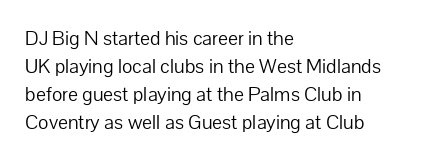
The paragraph has a hard left edge and a soft right edge. Rows of type keep a routine distance in the vertical direction. The letters sit at their default tracking, neither squeezed nor spread. Posture: vertical.
